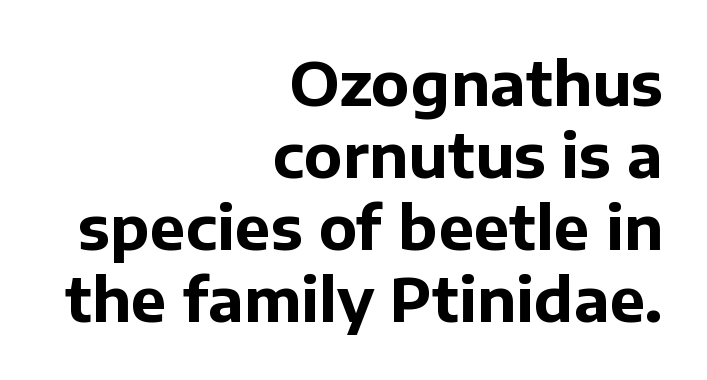
The image shows 60 px bold sans-serif type, upright; set right-aligned, line spacing 1.2x, normal letter spacing, not underlined; low stroke contrast and a medium x-height.
